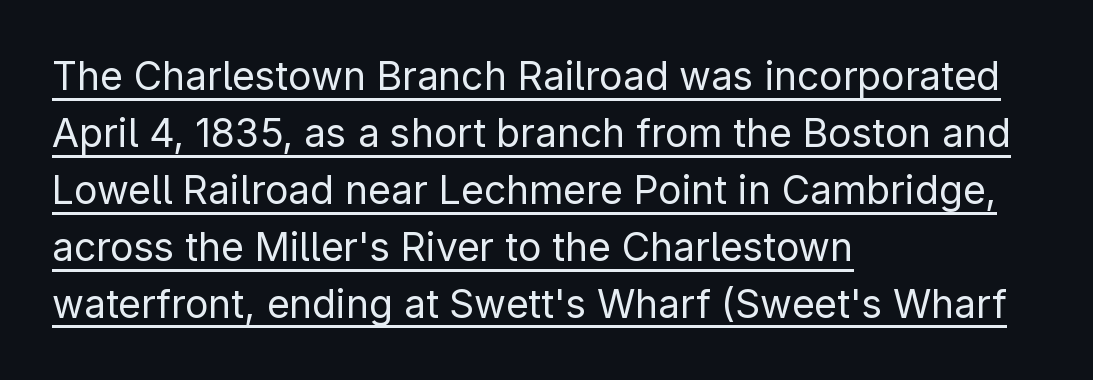
{"serif": "no", "italic": "no", "bold": "no", "weight": "regular", "width": "normal", "stroke_contrast": "low", "x_height": "medium", "monospaced": "no", "underline": "yes", "align": "left", "line_spacing": "normal", "line_spacing_ratio": 1.46, "letter_spacing": "normal", "letter_spacing_em": 0.0, "glyph_px": 39}
